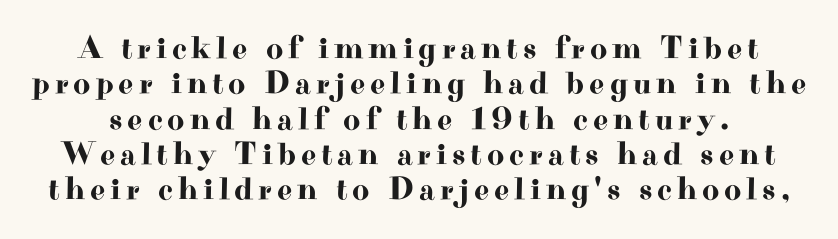
The face used here is proportionally spaced, like ordinary book or web type. Cramped leading. Unlike italic type, these characters show no tilt at all. The space beneath each line is pristine and unruled. Each letter's strokes conclude with small projecting serifs.
